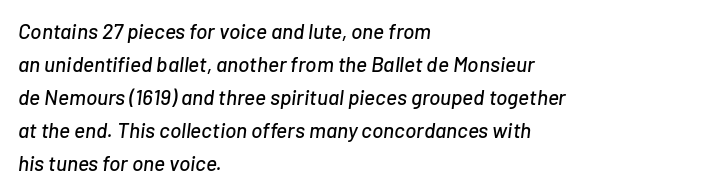
Q: Is the text italic (slanted)? A: Yes, it leans right by about 7 degrees.
Q: Is the text underlined? A: No.
Q: How is the paragraph aligned? A: Left-aligned.
Q: Is the spacing between letters normal or unusually wide? A: Normal.
Q: Is the spacing between lines tight, normal or loose? A: Normal.
